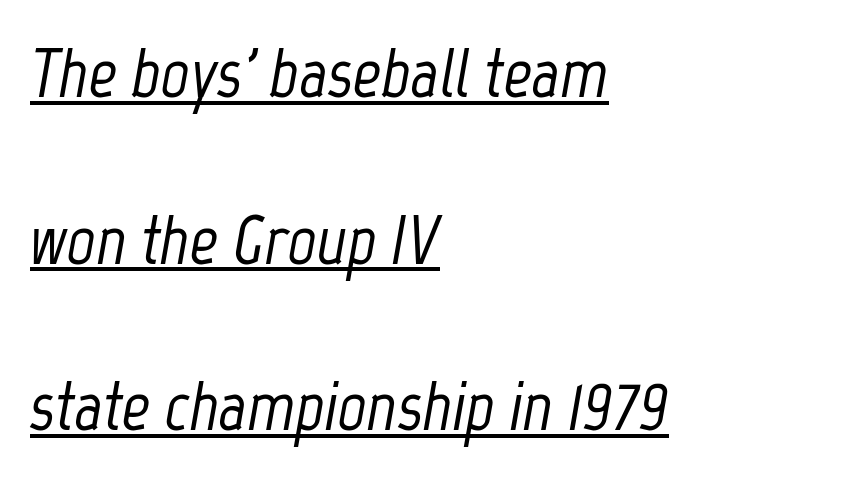
The text block is weighted toward the left margin, trailing off unevenly rightward. A continuous stroke trails under the words, as in a hyperlink. It's the slanting kind of type. Character widths vary here, with narrow letters taking less room than wide ones.
